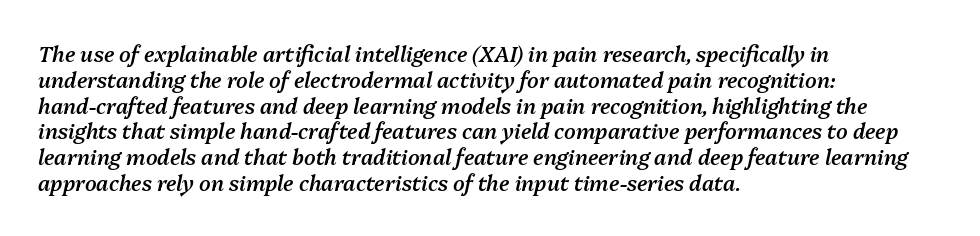
{"italic": "yes", "lean": "right", "slant_degrees": 13, "bold": "semi", "underline": "no", "align": "left", "line_spacing_ratio": 1.23, "letter_spacing": "normal", "letter_spacing_em": 0.0, "glyph_px": 21}
